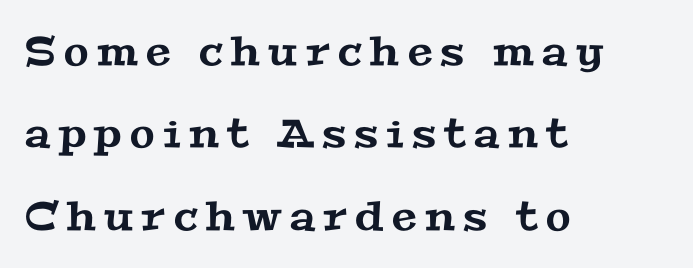
The image shows 40 px wide serif type; set left-aligned, loose line spacing (2.06x), unusually wide letter spacing (+0.21 em), not underlined; medium stroke contrast and a medium x-height.
